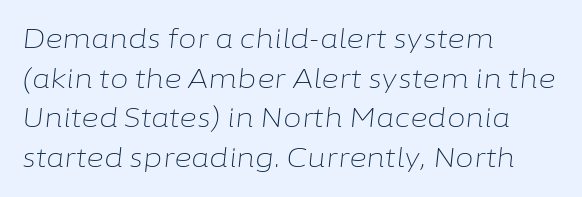
Q: Is the text bold? A: No.
Q: Is the text italic (slanted)? A: Yes, it leans right by about 6 degrees.
Q: Is the text underlined? A: No.
Q: How is the paragraph aligned? A: Left-aligned.
Q: Is the spacing between letters normal or unusually wide? A: Normal.
Q: Is the spacing between lines tight, normal or loose? A: Normal.
